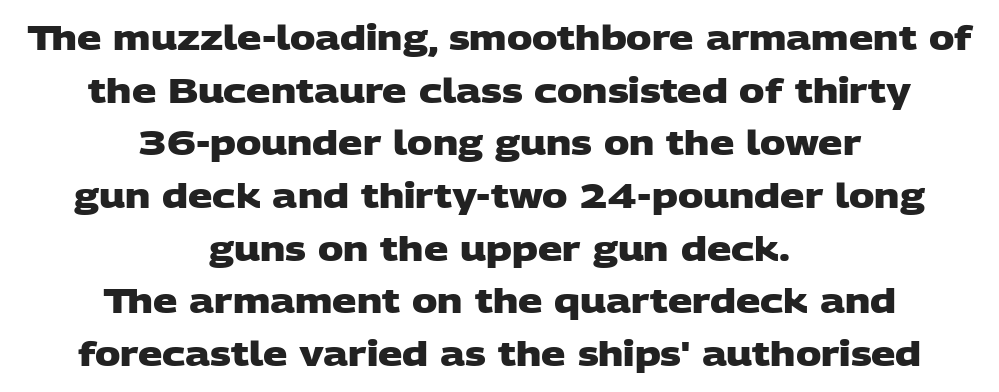
Q: Is the text bold? A: Yes.
Q: Is the typeface a serif or a sans-serif typeface? A: Sans-serif.
Q: Is the text underlined? A: No.
Q: How is the paragraph aligned? A: Centered.
Q: Is the spacing between letters normal or unusually wide? A: Normal.
Q: Is the spacing between lines tight, normal or loose? A: Normal.
Q: Width (condensed, normal, or wide)? A: Wide.
Q: Stroke contrast? A: Low.
Q: x-height? A: Large.
Q: Monospaced? A: No.
